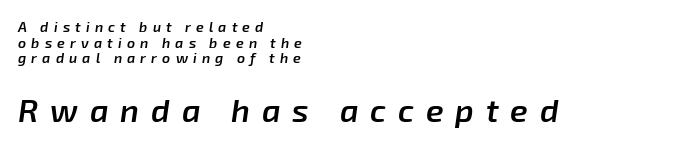
The image shows 32 px semibold type, italic (leaning right); set left-aligned, tight line spacing (1.11x), unusually wide letter spacing (+0.37 em), not underlined; the second (bottom) block is 2.29x larger; low stroke contrast and a medium x-height.
